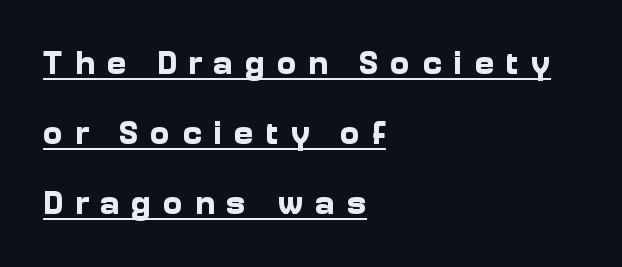
Q: Is the text bold? A: Yes.
Q: Is the text italic (slanted)? A: No, it is upright.
Q: Is the typeface a serif or a sans-serif typeface? A: Sans-serif.
Q: Is the text underlined? A: Yes.
Q: How is the paragraph aligned? A: Left-aligned.
Q: Is the spacing between letters normal or unusually wide? A: Unusually wide.
Q: Is the spacing between lines tight, normal or loose? A: Loose.
Q: Width (condensed, normal, or wide)? A: Normal.
Q: Stroke contrast? A: Low.
Q: x-height? A: Medium.
Q: Monospaced? A: No.
